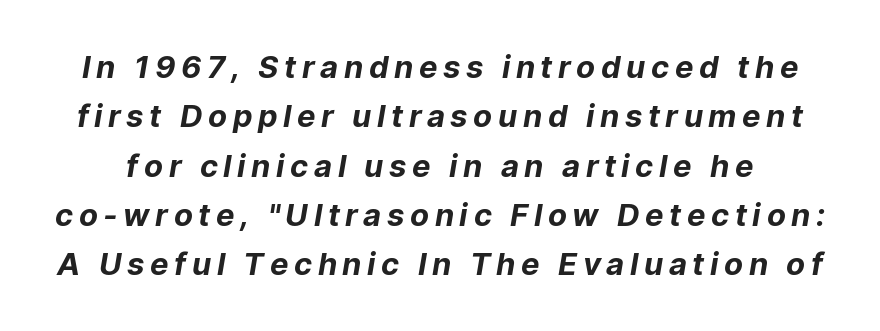
What's the leading like? Ordinary, nothing unusual. Note: no serifs on the glyphs. Here the designer chose a conventional face with non-uniform glyph widths. The area under the type is left untouched. The face used here has the dense, thick strokes of a bold.
